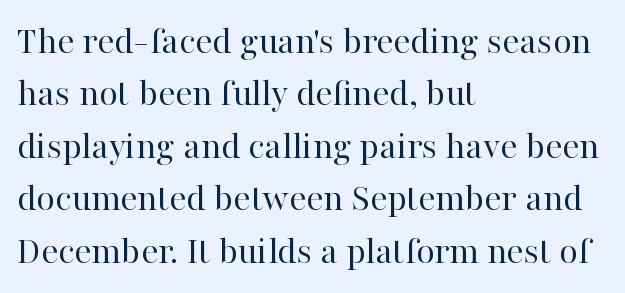
Q: Is the text bold? A: No.
Q: Is the text italic (slanted)? A: No, it is upright.
Q: Is the typeface a serif or a sans-serif typeface? A: Serif.
Q: Is the text underlined? A: No.
Q: How is the paragraph aligned? A: Left-aligned.
Q: Is the spacing between letters normal or unusually wide? A: Normal.
Q: Is the spacing between lines tight, normal or loose? A: Normal.
Q: Width (condensed, normal, or wide)? A: Normal.
Q: Stroke contrast? A: High.
Q: x-height? A: Medium.
Q: Monospaced? A: No.
